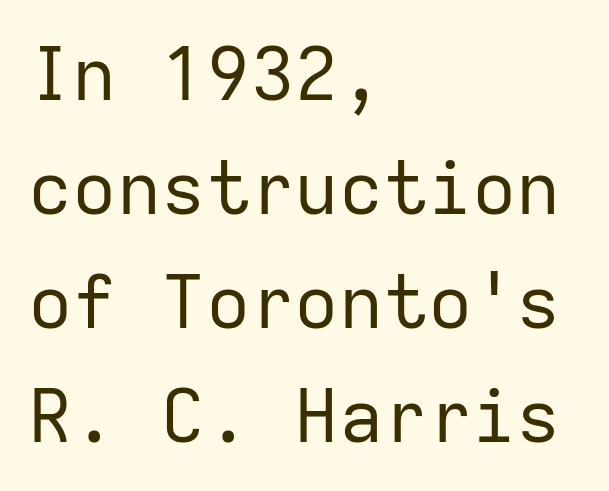
The image shows 74 px regular-weight sans-serif type, upright, monospaced; set left-aligned, normal line spacing (1.54x), normal letter spacing, not underlined; low stroke contrast and a medium x-height.
